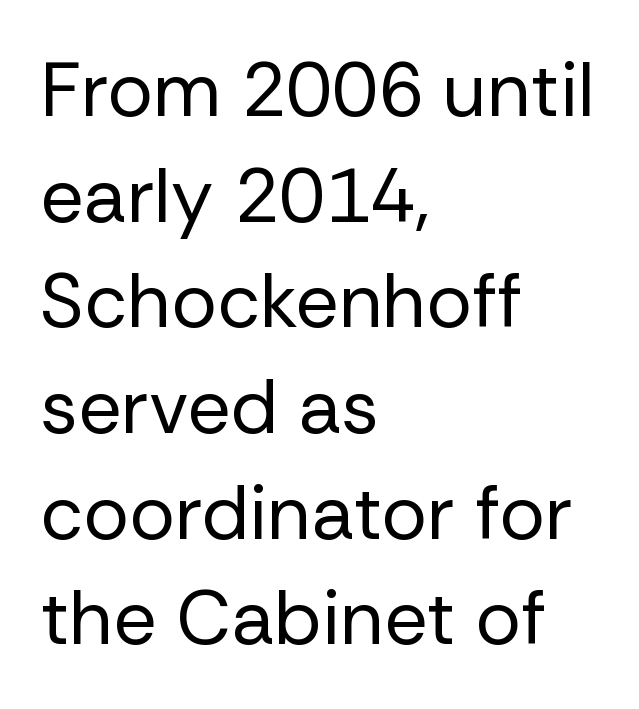
Q: Is the text bold? A: No.
Q: Is the text italic (slanted)? A: No, it is upright.
Q: Is the typeface a serif or a sans-serif typeface? A: Sans-serif.
Q: Is the text underlined? A: No.
Q: How is the paragraph aligned? A: Left-aligned.
Q: Is the spacing between letters normal or unusually wide? A: Normal.
Q: Is the spacing between lines tight, normal or loose? A: Normal.
Q: Width (condensed, normal, or wide)? A: Normal.
Q: Stroke contrast? A: Low.
Q: x-height? A: Medium.
Q: Monospaced? A: No.
